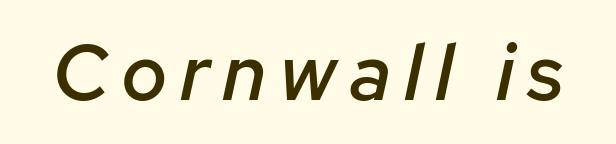
The image shows 79 px semibold type, italic (leaning right); set not underlined; low stroke contrast and a medium x-height.
